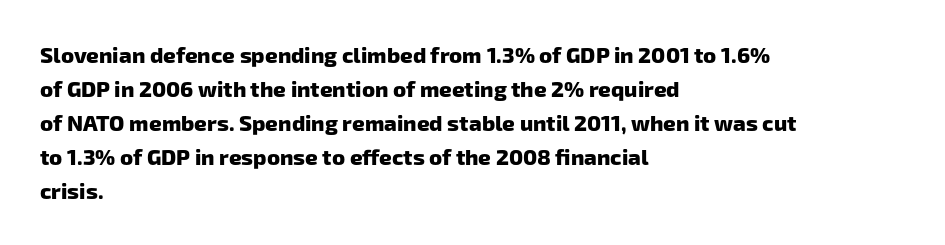
Q: Is the text bold? A: Yes.
Q: Is the text underlined? A: No.
Q: How is the paragraph aligned? A: Left-aligned.
Q: Is the spacing between letters normal or unusually wide? A: Normal.
Q: Is the spacing between lines tight, normal or loose? A: Normal.
